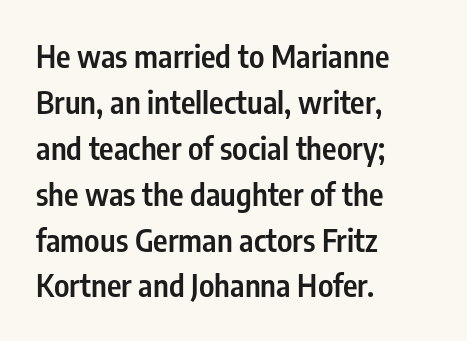
Q: Is the text bold? A: Semi-bold.
Q: Is the text italic (slanted)? A: No, it is upright.
Q: Is the typeface a serif or a sans-serif typeface? A: Sans-serif.
Q: Is the text underlined? A: No.
Q: How is the paragraph aligned? A: Left-aligned.
Q: Is the spacing between letters normal or unusually wide? A: Normal.
Q: Is the spacing between lines tight, normal or loose? A: Normal.
Q: Width (condensed, normal, or wide)? A: Condensed.
Q: Stroke contrast? A: Low.
Q: x-height? A: Medium.
Q: Monospaced? A: No.
